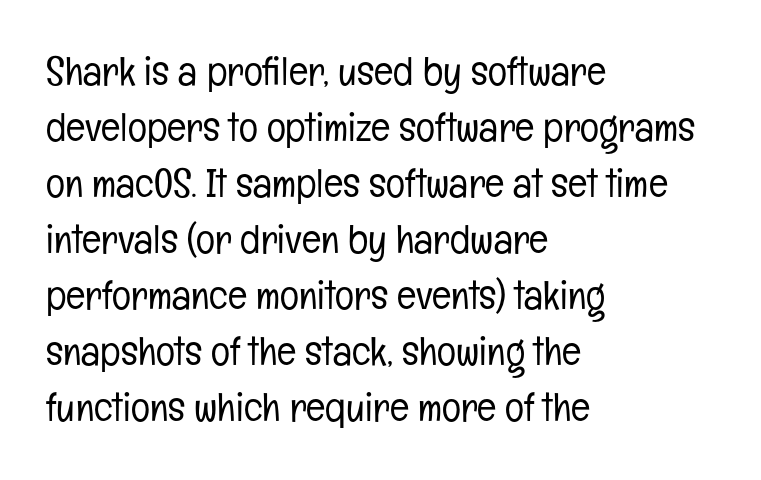
The image shows 40 px light, condensed sans-serif type, upright; set left-aligned, normal line spacing (1.4x), normal letter spacing, not underlined; low stroke contrast and a medium x-height.
